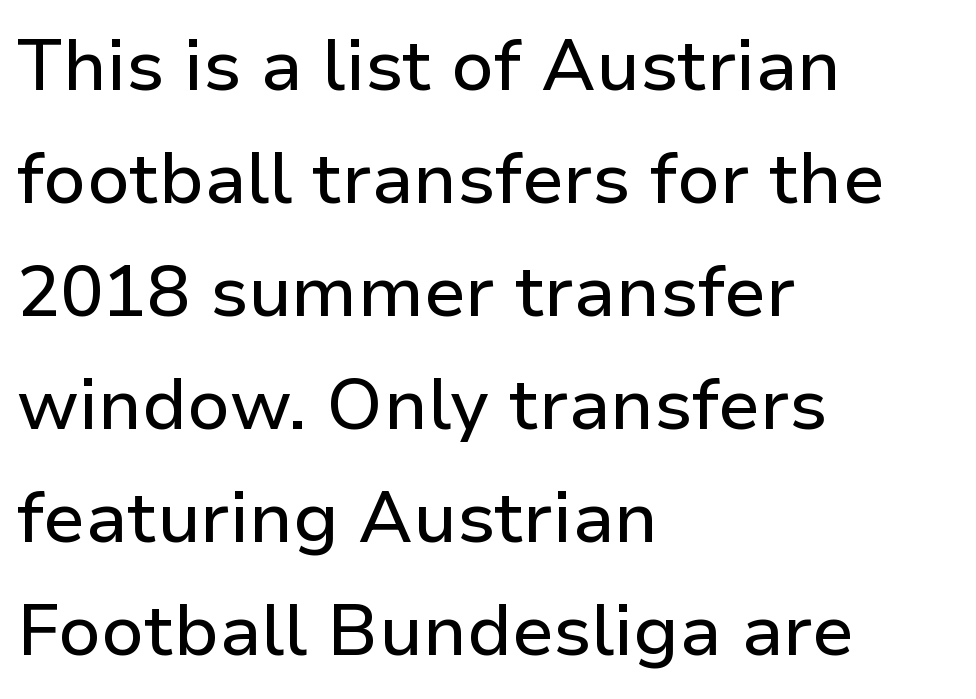
The image shows 72 px sans-serif type, upright; set left-aligned, normal line spacing (1.57x), normal letter spacing, not underlined; low stroke contrast and a medium x-height.
